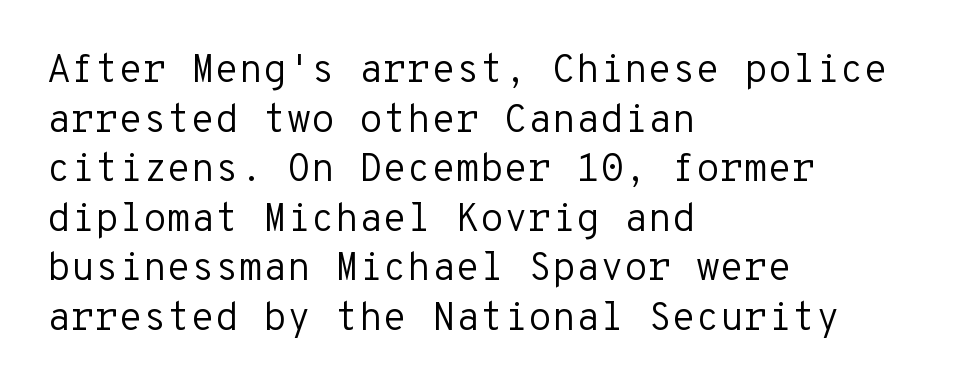
The image shows 39 px regular-weight sans-serif type, upright, monospaced; set left-aligned, normal line spacing (1.27x), normal letter spacing, not underlined; low stroke contrast and a medium x-height.
